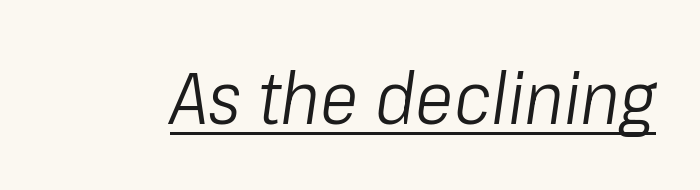
Q: Is the text bold? A: No.
Q: Is the text italic (slanted)? A: Yes, it leans right by about 8 degrees.
Q: Is the text underlined? A: Yes.
Q: Is the spacing between letters normal or unusually wide? A: Normal.
Q: Width (condensed, normal, or wide)? A: Condensed.
Q: Stroke contrast? A: Low.
Q: x-height? A: Medium.
Q: Monospaced? A: No.
